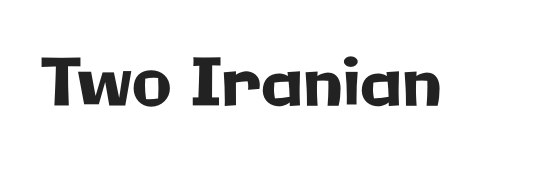
The image shows 65 px sans-serif type, upright; set normal letter spacing, not underlined; low stroke contrast and a medium x-height.
